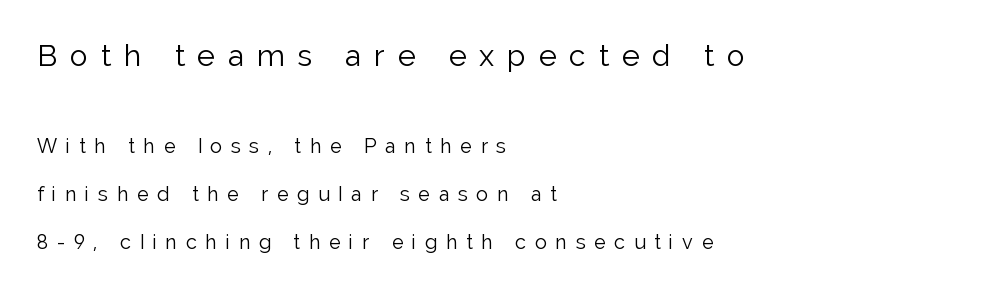
{"serif": "no", "italic": "no", "bold": "no", "weight": "light", "width": "normal", "stroke_contrast": "low", "x_height": "medium", "monospaced": "no", "underline": "no", "align": "left", "line_spacing": "loose", "line_spacing_ratio": 2.42, "letter_spacing": "wide", "letter_spacing_em": 0.43, "larger_block": "first", "size_ratio": 1.5, "glyph_px": 30}
